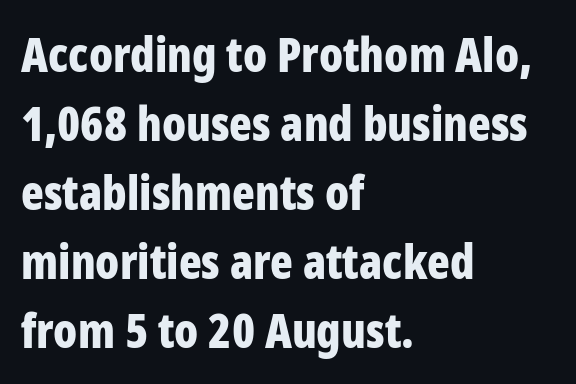
The face used here is a sans, in the tradition of grotesques and geometrics. Clear beneath every line of the passage. Compared with an ordinary text face, these strokes are far heavier — a full bold. A typesetter would call this proportional, since set widths differ per character.
